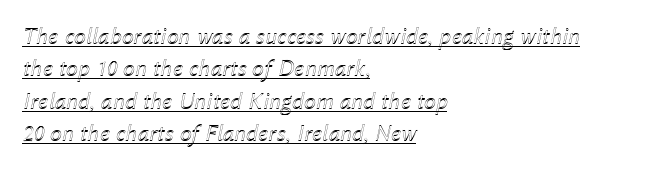
The image shows 24 px text type, italic (leaning right); set left-aligned, normal line spacing (1.35x), normal letter spacing, underlined.
